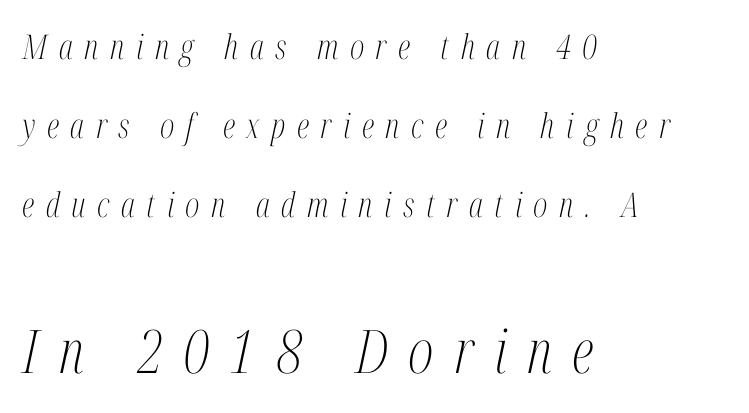
A typesetter would call this leading open, well beyond the default. Type style note: has serifs. The ragged edge is on the right, which tells us the setting is flush left. Weight: not bold — regular or lighter.
